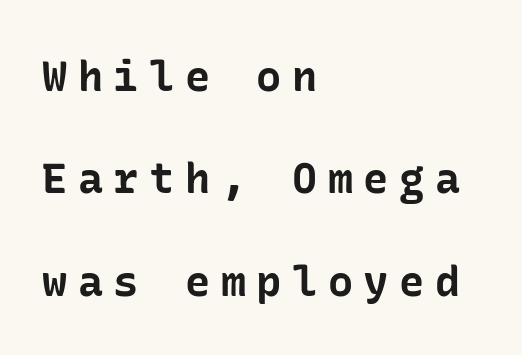
Q: Is the text bold? A: Yes.
Q: Is the text italic (slanted)? A: No, it is upright.
Q: Is the typeface a serif or a sans-serif typeface? A: Sans-serif.
Q: Is the text underlined? A: No.
Q: How is the paragraph aligned? A: Left-aligned.
Q: Is the spacing between letters normal or unusually wide? A: Unusually wide.
Q: Is the spacing between lines tight, normal or loose? A: Loose.
Q: Width (condensed, normal, or wide)? A: Normal.
Q: Stroke contrast? A: Low.
Q: x-height? A: Medium.
